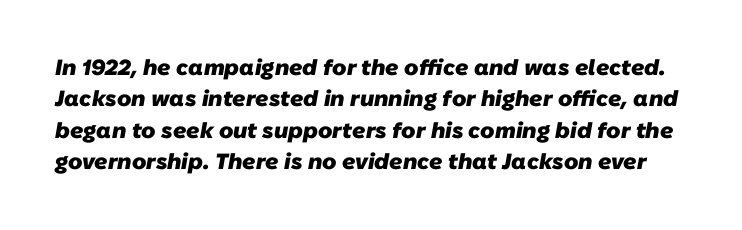
{"bold": "yes", "underline": "no", "line_spacing": "normal", "line_spacing_ratio": 1.43, "letter_spacing": "normal", "letter_spacing_em": 0.0, "glyph_px": 22}
